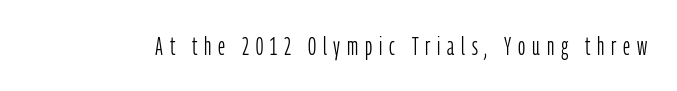
{"italic": "no", "bold": "no", "underline": "no", "letter_spacing": "wide", "letter_spacing_em": 0.27, "glyph_px": 25}
